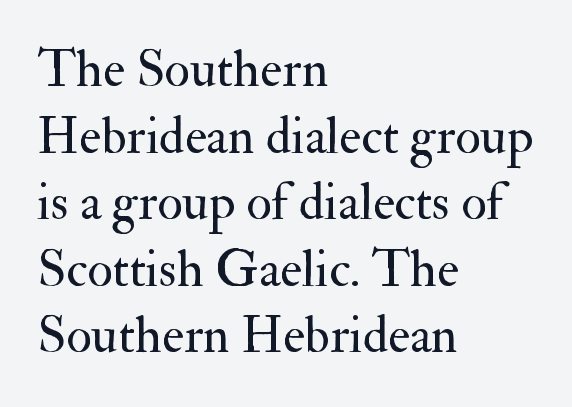
Q: Is the text bold? A: No.
Q: Is the text italic (slanted)? A: No, it is upright.
Q: Is the typeface a serif or a sans-serif typeface? A: Serif.
Q: Is the text underlined? A: No.
Q: How is the paragraph aligned? A: Left-aligned.
Q: Is the spacing between letters normal or unusually wide? A: Normal.
Q: Is the spacing between lines tight, normal or loose? A: Normal.
Q: Width (condensed, normal, or wide)? A: Normal.
Q: Stroke contrast? A: Medium.
Q: x-height? A: Small.
Q: Monospaced? A: No.
